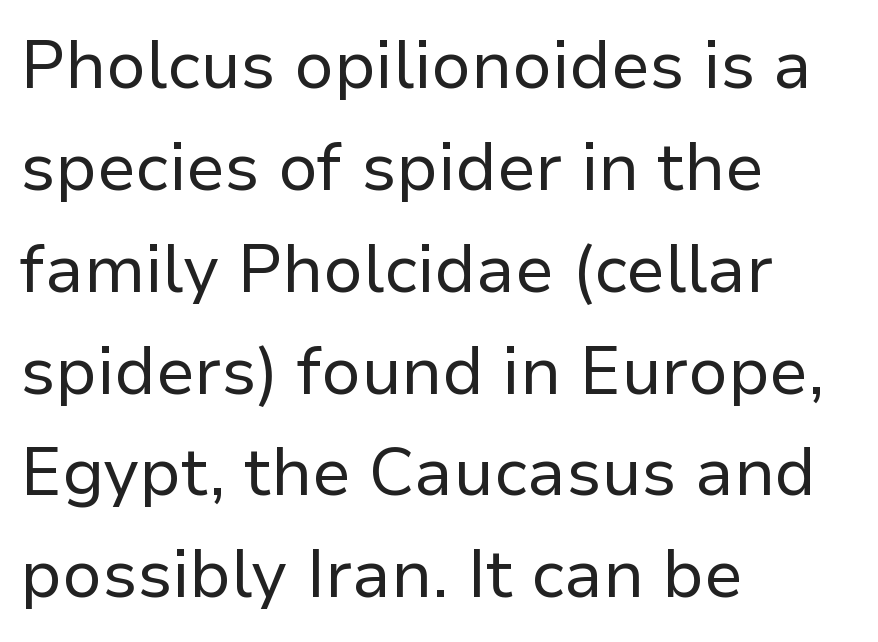
{"serif": "no", "italic": "no", "bold": "no", "weight": "regular", "width": "normal", "stroke_contrast": "low", "x_height": "medium", "monospaced": "no", "underline": "no", "align": "left", "line_spacing": "normal", "line_spacing_ratio": 1.52, "letter_spacing": "normal", "letter_spacing_em": 0.0, "glyph_px": 67}
